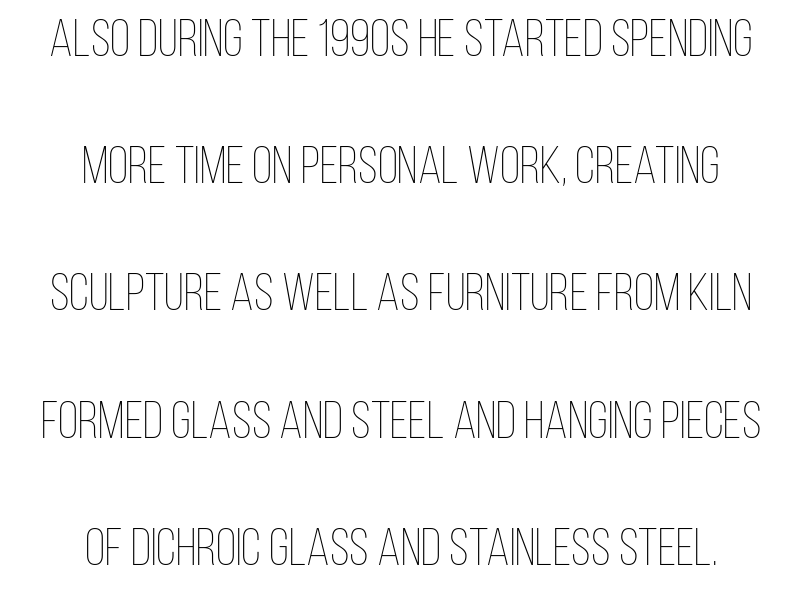
Italic: no, the glyphs are upright roman. Honestly, there is no underline to notice here at all. These glyphs show unthickened strokes, regular width or finer. Layout note: lines centered. These lines stand farther apart than default settings would place them. Honestly, the letter spacing is just normal — you wouldn't notice it.
